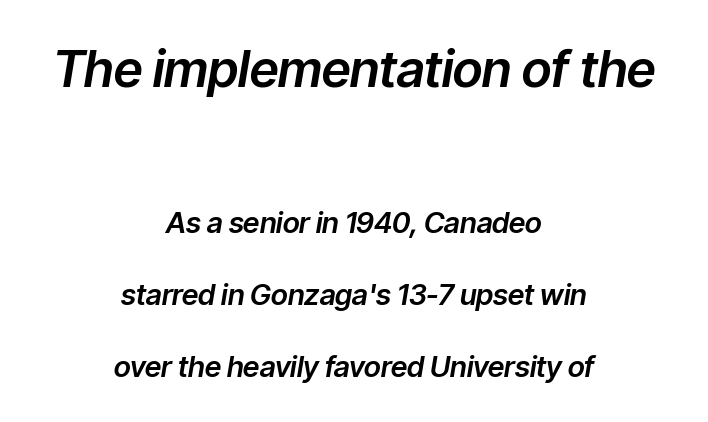
The image shows 51 px text type, italic (leaning right); set centered, loose line spacing (2.48x), normal letter spacing, not underlined; the first (top) block is 1.76x larger; low stroke contrast and a medium x-height.
